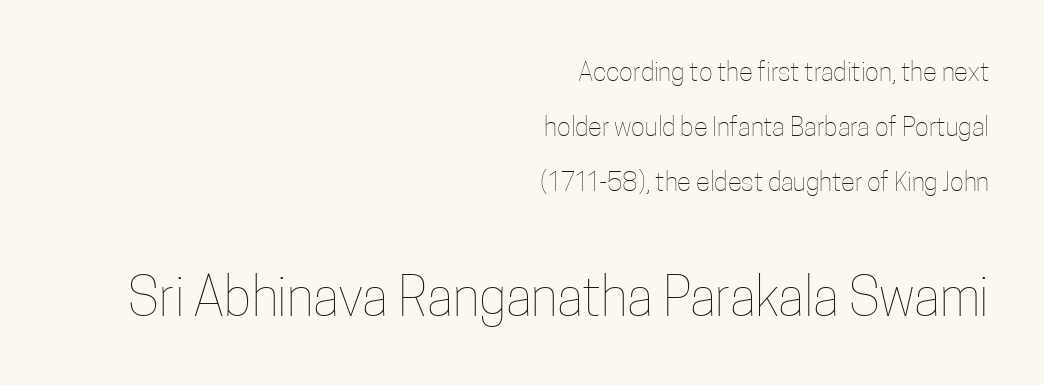
{"italic": "no", "bold": "no", "weight": "thin", "width": "condensed", "stroke_contrast": "low", "x_height": "medium", "monospaced": "no", "underline": "no", "align": "right", "line_spacing": "loose", "line_spacing_ratio": 2.12, "letter_spacing": "normal", "letter_spacing_em": 0.0, "larger_block": "second", "size_ratio": 2.04, "glyph_px": 53}
